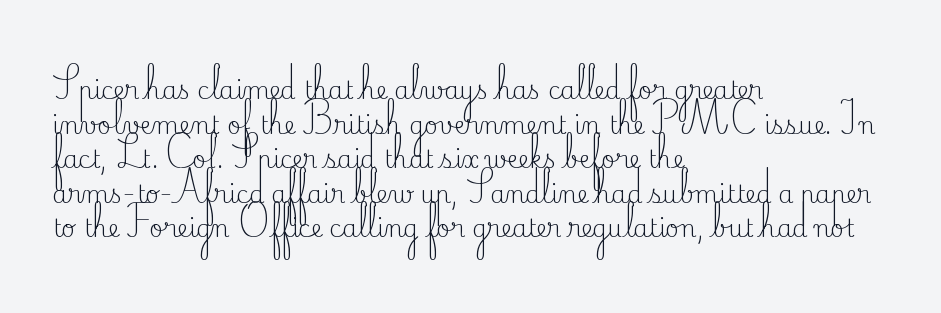
{"italic": "no", "bold": "no", "underline": "no", "align": "left", "line_spacing": "normal", "line_spacing_ratio": 1.44, "letter_spacing": "normal", "letter_spacing_em": 0.0, "glyph_px": 24}
